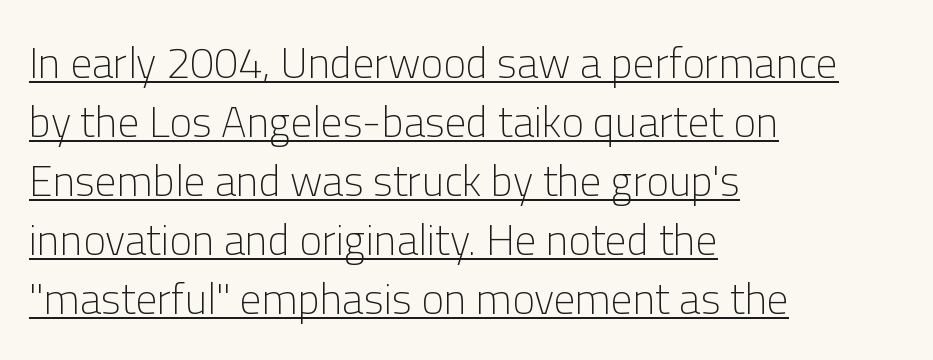
The image shows 43 px light sans-serif type, upright; set left-aligned, normal line spacing (1.37x), normal letter spacing, underlined; low stroke contrast and a medium x-height.
